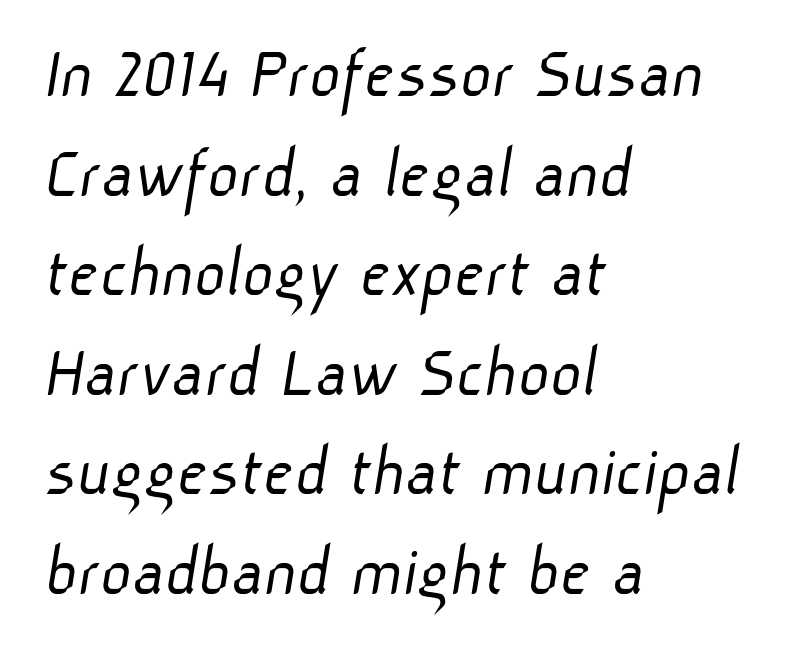
The image shows 76 px light sans-serif type; set left-aligned, normal line spacing (1.31x), normal letter spacing, not underlined; low stroke contrast and a medium x-height.
